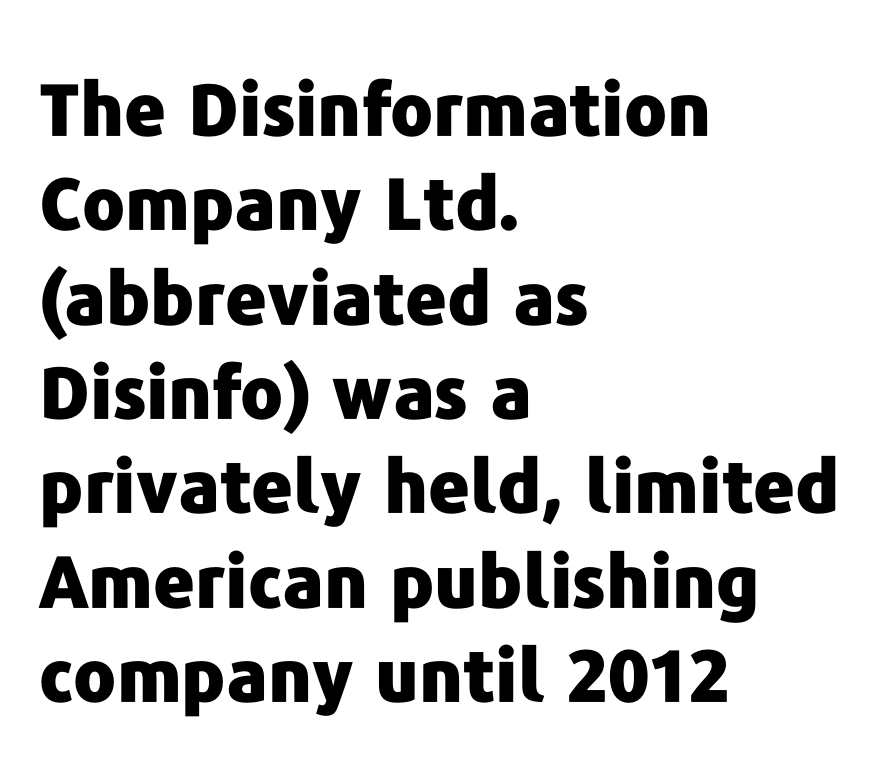
Rendered with straight, roman letterforms. Reading down the block, your eye returns to a fixed left position each line. Check under the words: just untouched page. Vertically, the passage feels balanced, rows spaced as you'd expect. Heavy, bold letterforms. Each letter's strokes conclude bluntly, with no projecting serifs.
